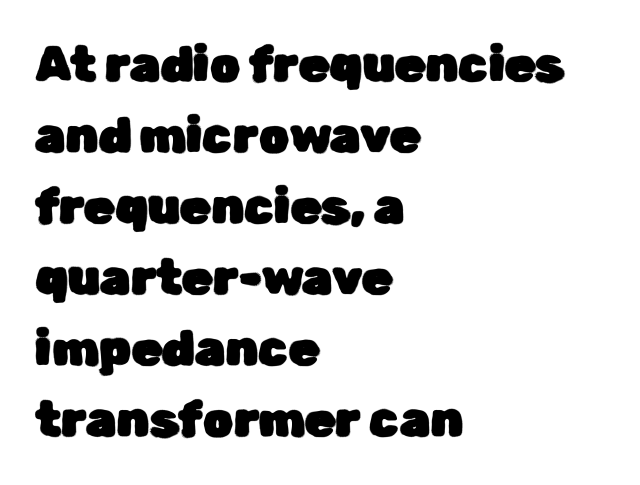
The image shows 49 px sans-serif type, upright; set left-aligned, normal line spacing (1.45x), normal letter spacing, not underlined; low stroke contrast and a medium x-height.
